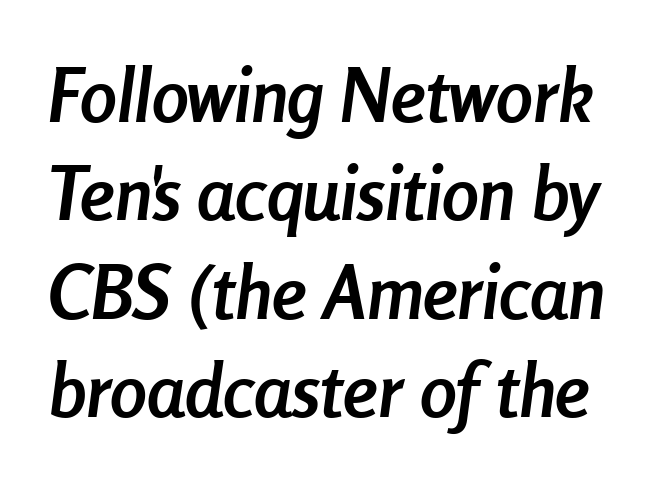
The image shows 74 px semibold, condensed type, italic (leaning right); set normal line spacing (1.33x), normal letter spacing, not underlined; low stroke contrast and a medium x-height.
